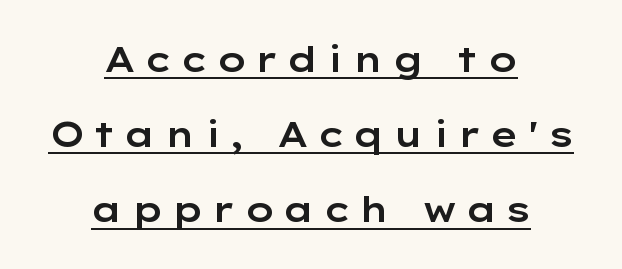
A typographer would call this underscored text. The line texture is sparse and dotted thanks to wide tracking. Each line is balanced around a shared central axis. This rendering employs a face without finishing strokes, i.e., a sans-serif. Character widths vary here, with narrow letters taking less room than wide ones. Summary of vertical rhythm: relaxed, with wide interline spacing.
